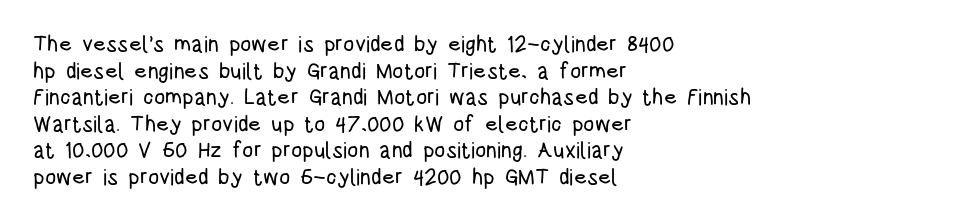
The image shows 22 px text type, upright; set left-aligned, line spacing 1.21x, normal letter spacing, not underlined.
